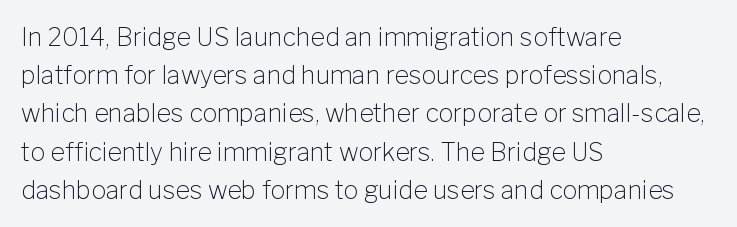
The glyphs are unaccompanied by any horizontal stroke below them. Posture: vertical. These lines keep a tight, regular rhythm from letter to letter. Interline gaps are of average width in this sample. The paragraph shown leans on its left margin.
